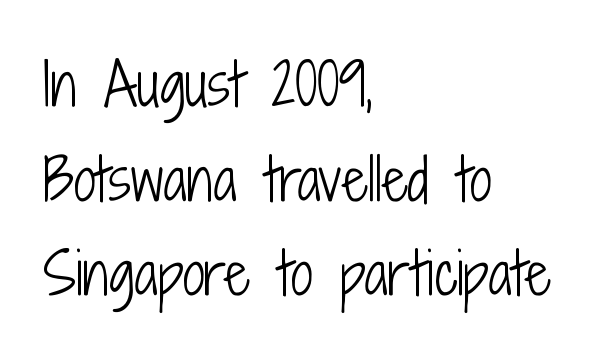
Characters follow at the spacing the type designer built in. Stroke terminals: plain, sans-serif. Note the varied advance widths — an 'i' is clearly narrower than an 'm'. Nobody drew a line under any word here.
